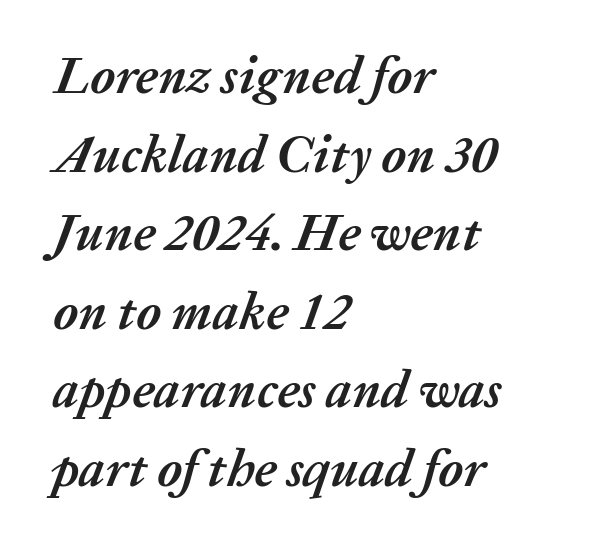
Q: Is the text bold? A: Yes.
Q: Is the text italic (slanted)? A: Yes, it leans right by about 20 degrees.
Q: Is the text underlined? A: No.
Q: How is the paragraph aligned? A: Left-aligned.
Q: Is the spacing between letters normal or unusually wide? A: Normal.
Q: Is the spacing between lines tight, normal or loose? A: Normal.
Q: Width (condensed, normal, or wide)? A: Normal.
Q: Stroke contrast? A: Medium.
Q: x-height? A: Medium.
Q: Monospaced? A: No.
